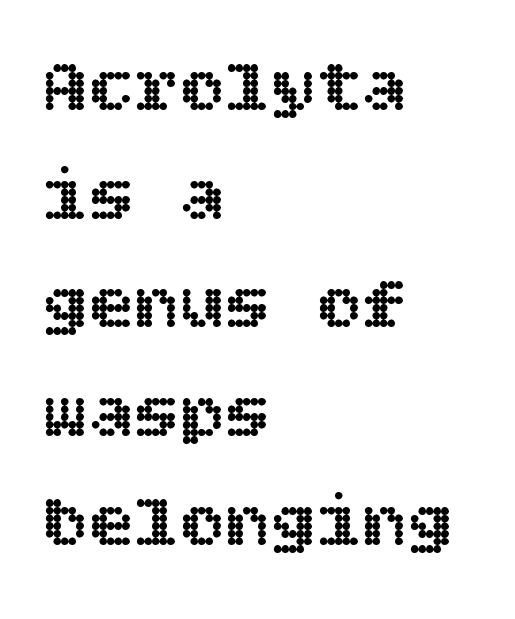
{"italic": "no", "width": "normal", "x_height": "large", "underline": "no", "align": "left", "line_spacing": "normal", "line_spacing_ratio": 1.43, "letter_spacing": "normal", "letter_spacing_em": 0.0, "glyph_px": 76}
